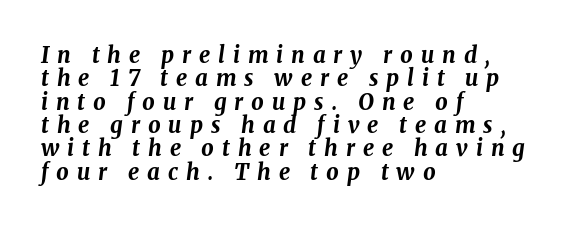
{"italic": "yes", "lean": "right", "slant_degrees": 8, "bold": "yes", "underline": "no", "align": "left", "line_spacing": "tight", "line_spacing_ratio": 1.06, "letter_spacing": "wide", "letter_spacing_em": 0.36, "glyph_px": 22}
